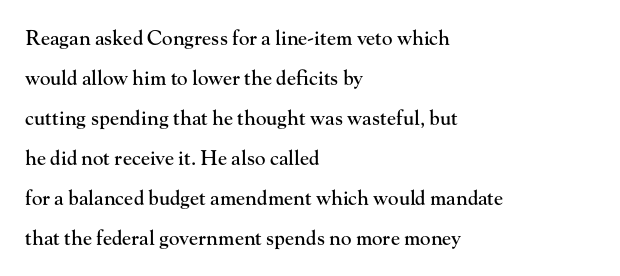
{"italic": "no", "underline": "no", "align": "left", "line_spacing": "loose", "line_spacing_ratio": 2.0, "letter_spacing": "normal", "letter_spacing_em": 0.0, "glyph_px": 20}
